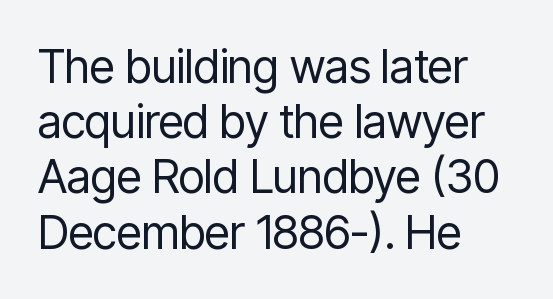
{"serif": "no", "italic": "no", "bold": "no", "weight": "regular", "width": "condensed", "stroke_contrast": "low", "x_height": "medium", "monospaced": "no", "underline": "no", "align": "left", "line_spacing_ratio": 1.2, "letter_spacing": "normal", "letter_spacing_em": 0.0, "glyph_px": 46}
